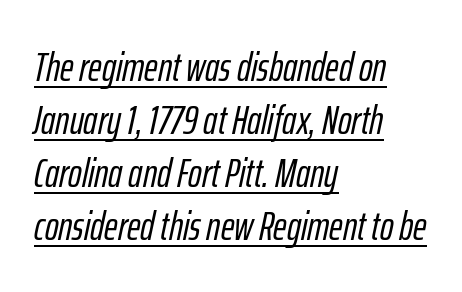
Q: Is the text italic (slanted)? A: Yes, it leans right by about 12 degrees.
Q: Is the text underlined? A: Yes.
Q: How is the paragraph aligned? A: Left-aligned.
Q: Is the spacing between letters normal or unusually wide? A: Normal.
Q: Is the spacing between lines tight, normal or loose? A: Normal.
Q: Width (condensed, normal, or wide)? A: Condensed.
Q: Stroke contrast? A: Low.
Q: x-height? A: Medium.
Q: Monospaced? A: No.
